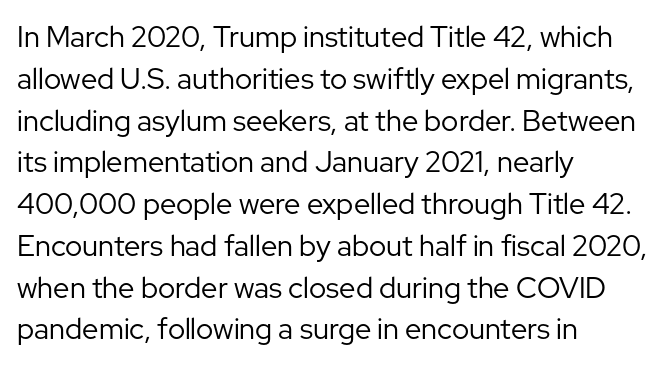
The image shows 29 px regular-weight sans-serif type, upright; set left-aligned, normal line spacing (1.44x), normal letter spacing, not underlined; low stroke contrast and a medium x-height.
